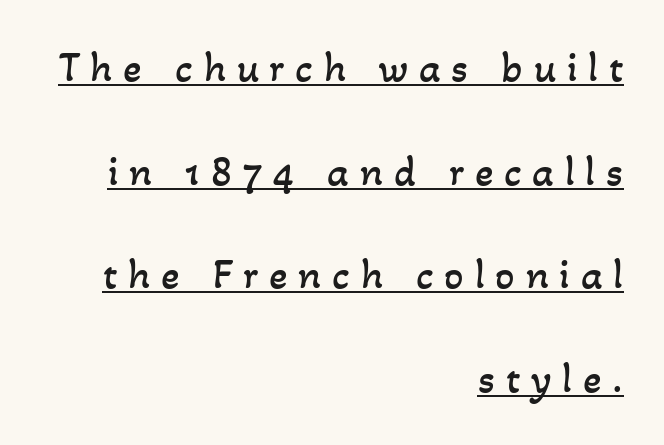
Q: Is the text bold? A: No.
Q: Is the text underlined? A: Yes.
Q: How is the paragraph aligned? A: Right-aligned.
Q: Is the spacing between letters normal or unusually wide? A: Unusually wide.
Q: Is the spacing between lines tight, normal or loose? A: Loose.
Q: Width (condensed, normal, or wide)? A: Normal.
Q: Stroke contrast? A: Low.
Q: x-height? A: Small.
Q: Monospaced? A: No.
